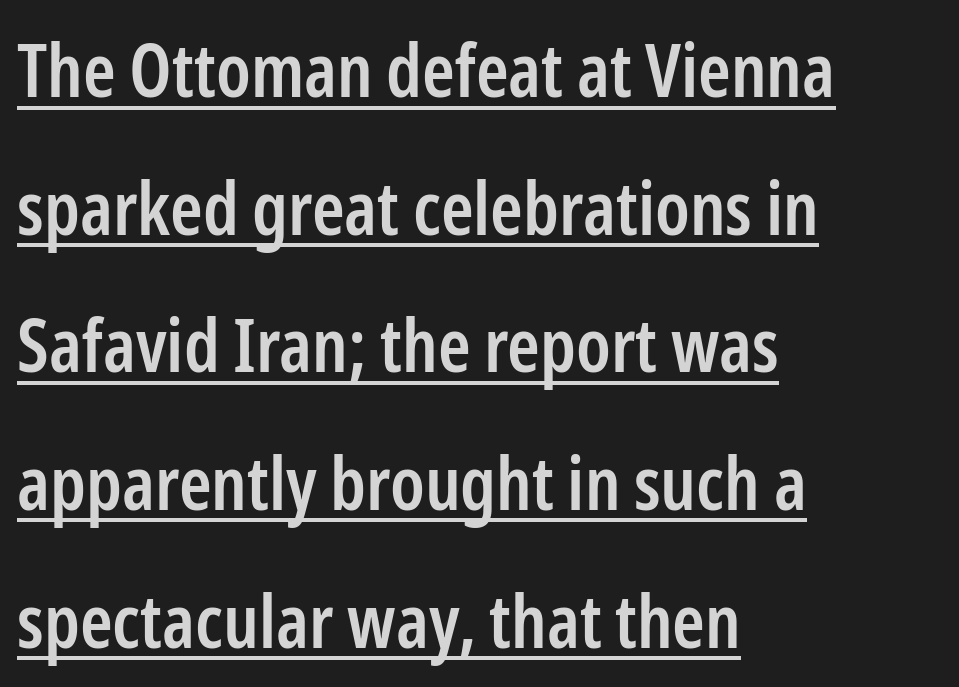
Q: Is the text bold? A: Semi-bold.
Q: Is the text italic (slanted)? A: No, it is upright.
Q: Is the typeface a serif or a sans-serif typeface? A: Sans-serif.
Q: Is the text underlined? A: Yes.
Q: How is the paragraph aligned? A: Left-aligned.
Q: Is the spacing between letters normal or unusually wide? A: Normal.
Q: Width (condensed, normal, or wide)? A: Condensed.
Q: Stroke contrast? A: Low.
Q: x-height? A: Medium.
Q: Monospaced? A: No.
